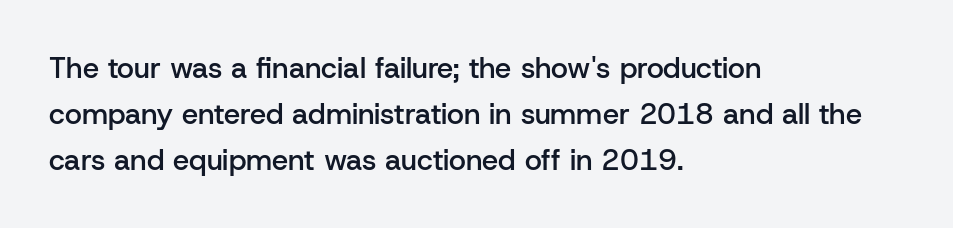
Each letter's strokes conclude bluntly, with no projecting serifs. The ragged edge is on the right, which tells us the setting is flush left. Each letter keeps its own natural width here, so spacing adapts to shape. The letters stand straight up with perfectly vertical stems. Quick note: interline space is typical.
